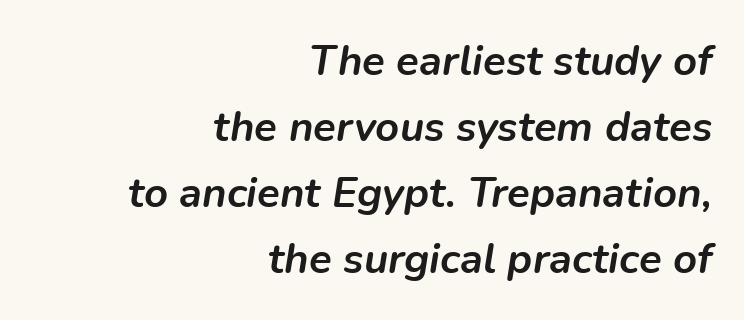
Q: Is the text bold? A: Yes.
Q: Is the text italic (slanted)? A: Yes, it leans right by about 9 degrees.
Q: Is the text underlined? A: No.
Q: How is the paragraph aligned? A: Right-aligned.
Q: Is the spacing between letters normal or unusually wide? A: Normal.
Q: Is the spacing between lines tight, normal or loose? A: Normal.
Q: Width (condensed, normal, or wide)? A: Normal.
Q: Stroke contrast? A: Low.
Q: x-height? A: Medium.
Q: Monospaced? A: No.
